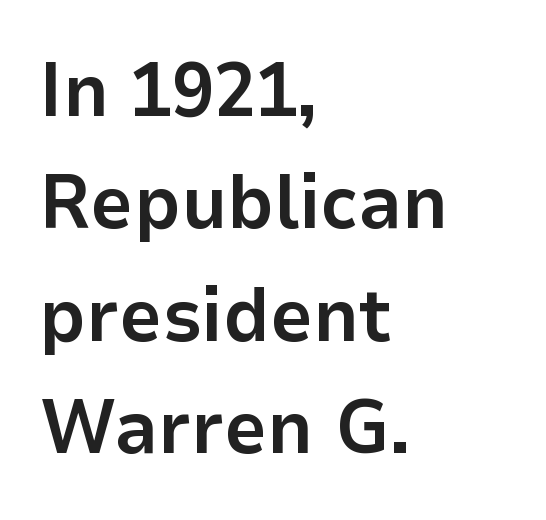
{"serif": "no", "italic": "no", "bold": "yes", "weight": "bold", "width": "normal", "stroke_contrast": "low", "x_height": "medium", "monospaced": "no", "underline": "no", "align": "left", "line_spacing": "normal", "line_spacing_ratio": 1.48, "letter_spacing": "normal", "letter_spacing_em": 0.0, "glyph_px": 76}
